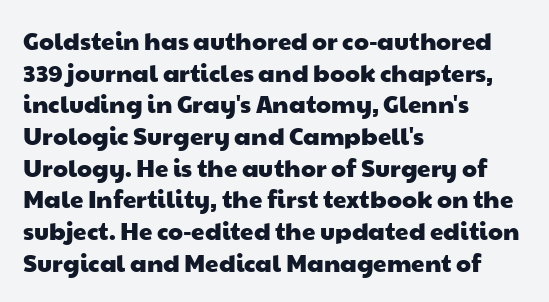
Students, observe: this is what conventionally led text looks like. Glyph-to-glyph distance matches everyday printed text. The lines are quadded left. The strip under each line holds only bare page.
